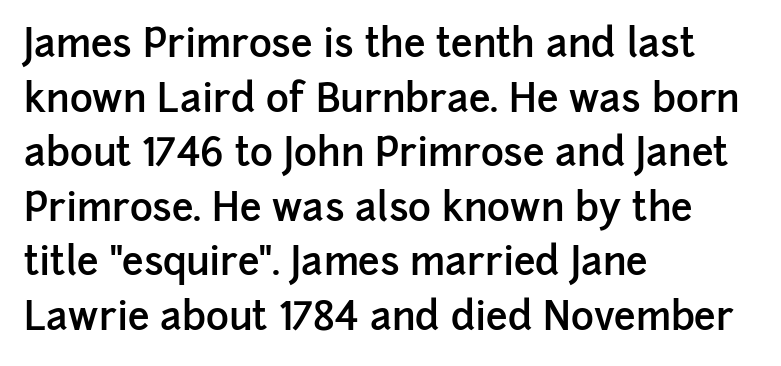
The lines sit at an ordinary, default distance from one another. These lines are set flush left with a ragged right edge. Nothing unusual about the tracking: characters are spaced as the font intends. The glyphs are unaccompanied by any horizontal stroke below them.
